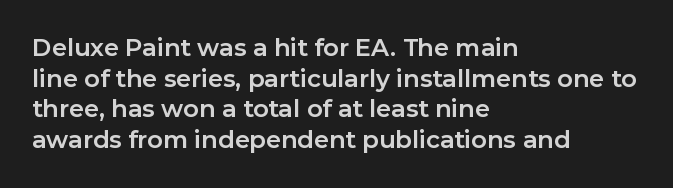
Q: Is the text bold? A: Yes.
Q: Is the text italic (slanted)? A: No, it is upright.
Q: Is the text underlined? A: No.
Q: How is the paragraph aligned? A: Left-aligned.
Q: Is the spacing between letters normal or unusually wide? A: Normal.
Q: Is the spacing between lines tight, normal or loose? A: Normal.
